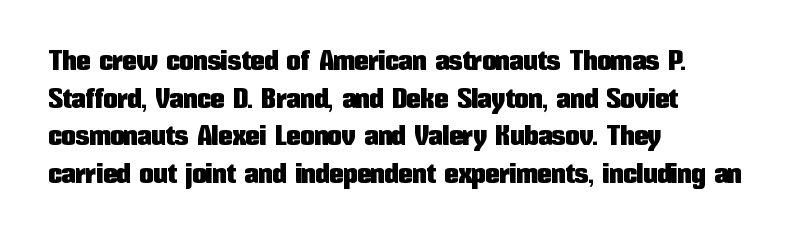
The image shows 28 px condensed sans-serif type, upright; set left-aligned, normal line spacing (1.34x), normal letter spacing, not underlined; low stroke contrast and a medium x-height.
